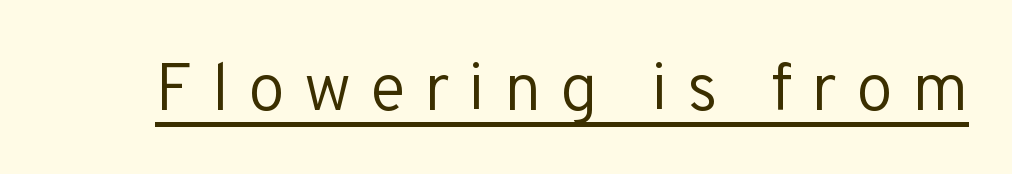
No heavy texture on the line: the type isn't bold. Character widths vary here, with narrow letters taking less room than wide ones. A rule runs beneath these lines of type. Nope, not italic — everything's standing straight. To sum up the face: it is a sans, with no serifs. How are the letters spaced? Widely, with obvious added tracking.
